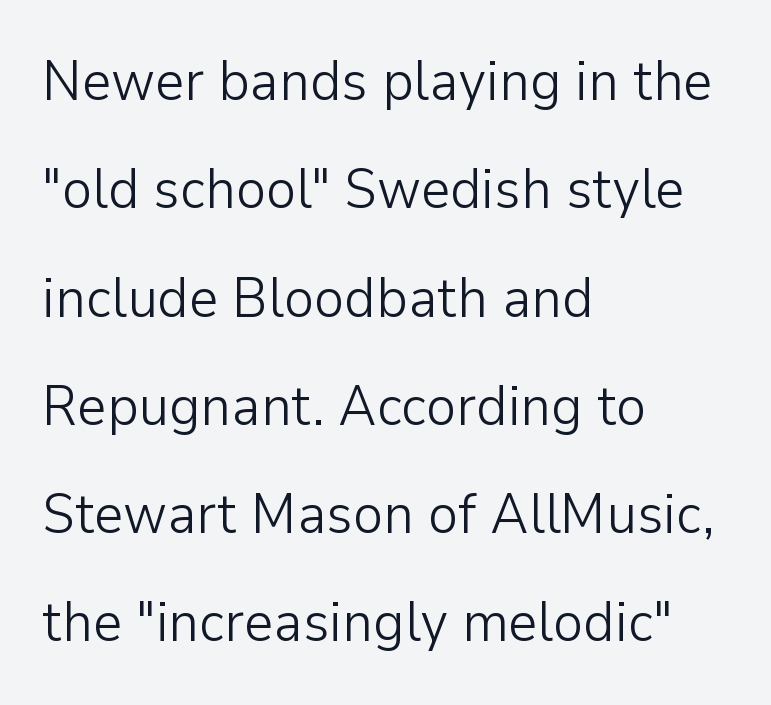
Q: Is the text bold? A: No.
Q: Is the text italic (slanted)? A: No, it is upright.
Q: Is the typeface a serif or a sans-serif typeface? A: Sans-serif.
Q: Is the text underlined? A: No.
Q: How is the paragraph aligned? A: Left-aligned.
Q: Is the spacing between letters normal or unusually wide? A: Normal.
Q: Is the spacing between lines tight, normal or loose? A: Loose.
Q: Width (condensed, normal, or wide)? A: Normal.
Q: Stroke contrast? A: Low.
Q: x-height? A: Medium.
Q: Monospaced? A: No.
